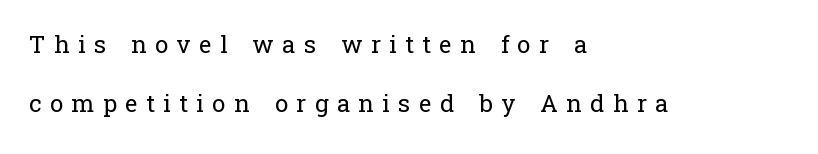
{"italic": "no", "bold": "no", "underline": "no", "align": "left", "line_spacing": "loose", "line_spacing_ratio": 2.46, "letter_spacing": "wide", "letter_spacing_em": 0.35, "glyph_px": 24}
